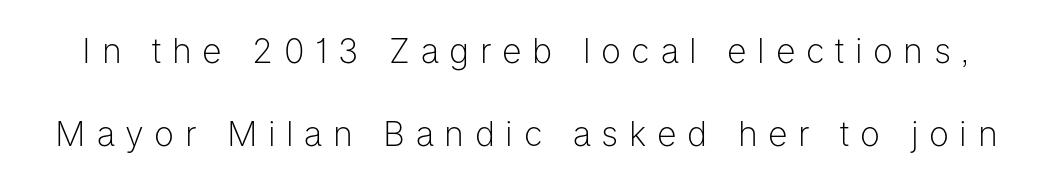
The image shows 34 px light sans-serif type, upright; set loose line spacing (2.44x), unusually wide letter spacing (+0.31 em), not underlined; low stroke contrast and a medium x-height.
